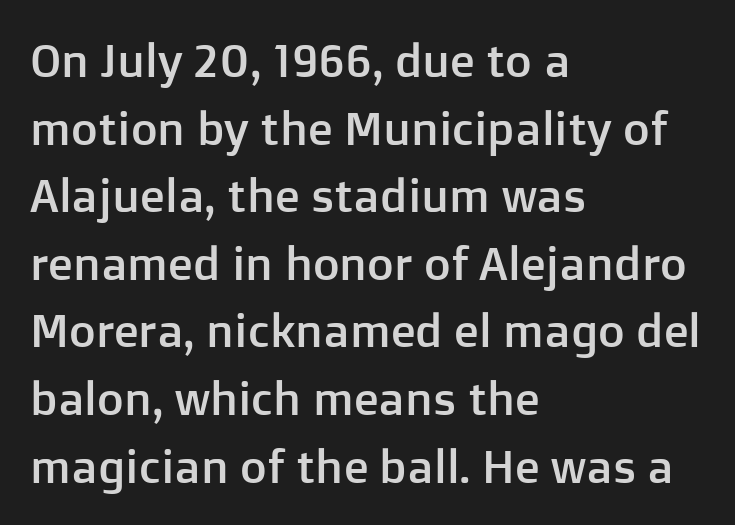
The image shows 46 px sans-serif type, upright; set left-aligned, normal line spacing (1.47x), normal letter spacing, not underlined; low stroke contrast and a medium x-height.
